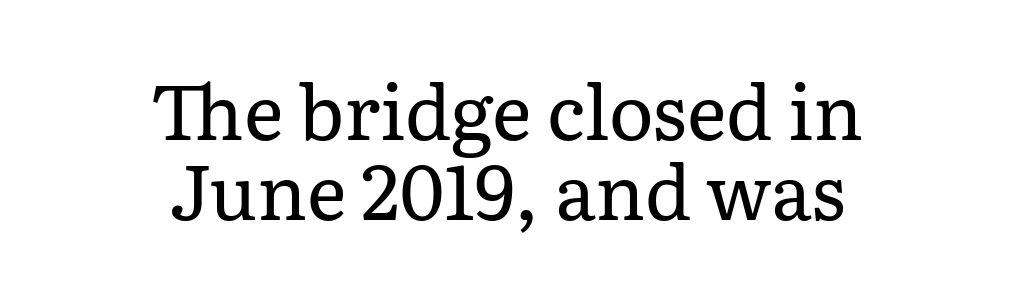
Do the characters align in a grid? No, the font is proportional. Leading: reduced. The space directly below the letters is spotless. Is there any slant? The stems are plumb. Stroke mass is kept to a normal reading level or below. Honestly, the letter spacing is just normal — you wouldn't notice it.
